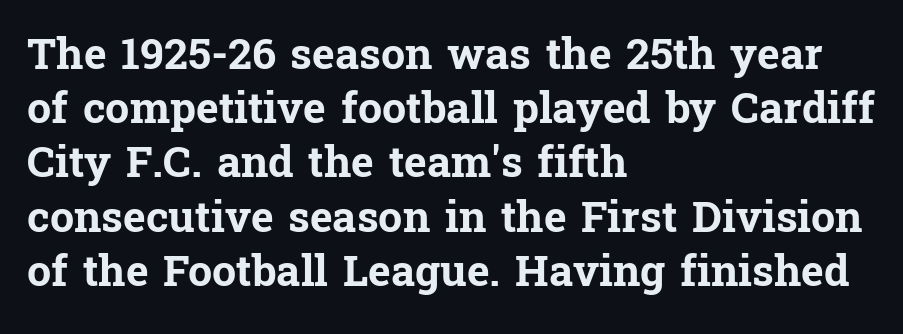
Q: Is the text bold? A: Yes.
Q: Is the text italic (slanted)? A: No, it is upright.
Q: Is the typeface a serif or a sans-serif typeface? A: Serif.
Q: Is the text underlined? A: No.
Q: How is the paragraph aligned? A: Left-aligned.
Q: Is the spacing between letters normal or unusually wide? A: Normal.
Q: Is the spacing between lines tight, normal or loose? A: Normal.
Q: Width (condensed, normal, or wide)? A: Normal.
Q: Stroke contrast? A: Low.
Q: x-height? A: Medium.
Q: Monospaced? A: No.
